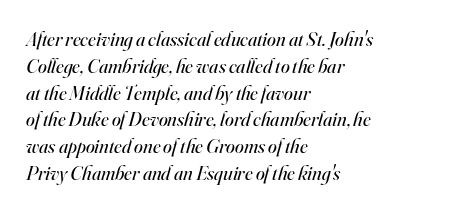
Quick note: underline off. Normally led — the rows are evenly, conventionally spaced. Layout note: lines flush left. Caption: standard tracking, unaltered. The weight would be labelled regular, book, light, or lighter still. Characters are canted at an angle relative to the baseline's perpendicular.
